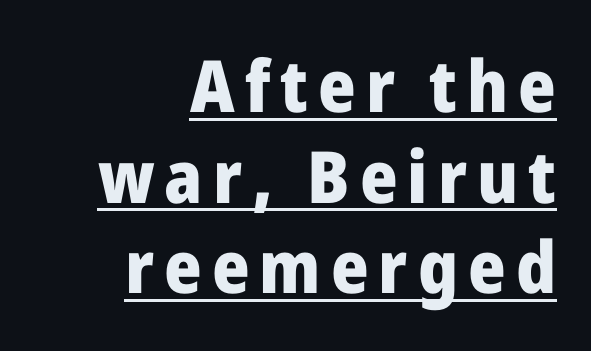
The image shows 72 px heavy sans-serif type, upright; set right-aligned, normal line spacing (1.26x), underlined; low stroke contrast and a medium x-height.
